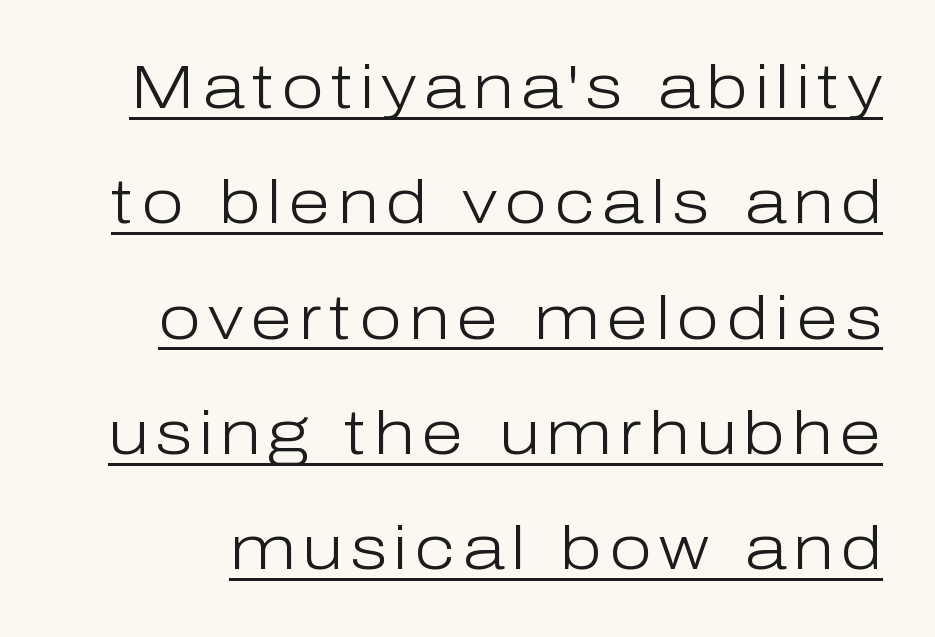
The image shows 62 px light sans-serif type, upright; set line spacing 1.86x, underlined; low stroke contrast and a medium x-height.
